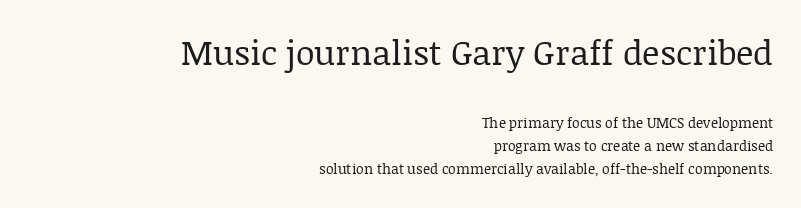
{"serif": "yes", "italic": "no", "bold": "no", "weight": "regular", "width": "normal", "stroke_contrast": "low", "x_height": "large", "monospaced": "no", "underline": "no", "align": "right", "line_spacing": "normal", "line_spacing_ratio": 1.66, "letter_spacing": "normal", "letter_spacing_em": 0.0, "larger_block": "first", "size_ratio": 2.43, "glyph_px": 34}
